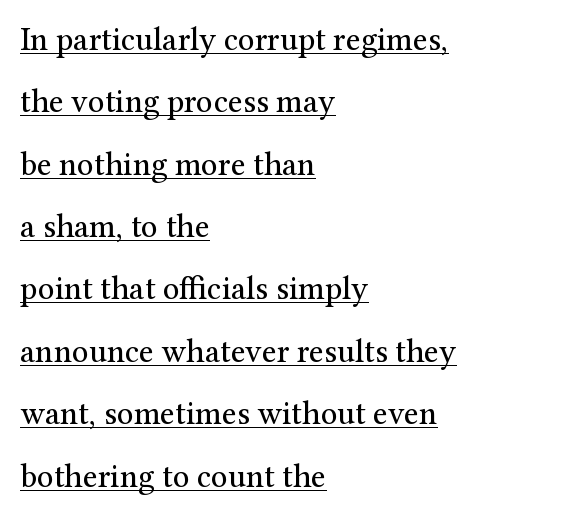
Typeset ragged right — the left edge is the straight one. This rendering employs a face with finishing strokes, i.e., a serif. The type sits square on the baseline with zero lean. Is this a fixed-width face? No — the glyphs have proportional, varying widths. Letter spacing: default. Underlining? Definitely there.
